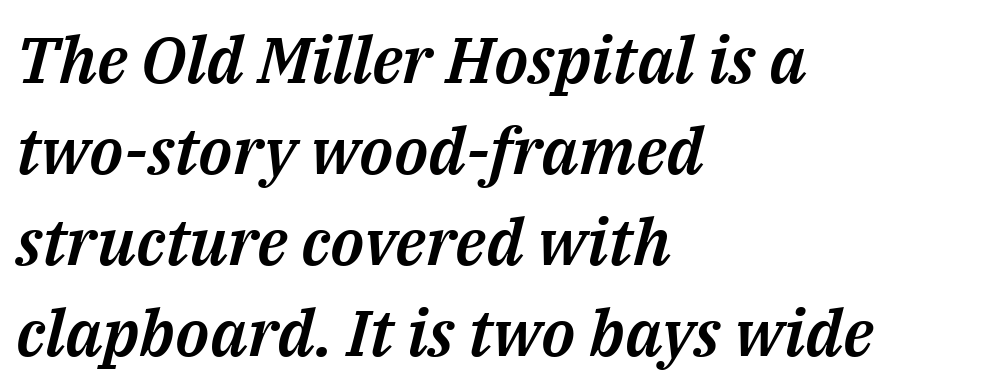
These lines are rendered in a variable-pitch font. Notice how descenders clear the ascenders below comfortably — that's standard leading. Horizontally, the lines are justified to the leading edge only. Tracking here is standard; glyphs follow each other at the usual distance.
